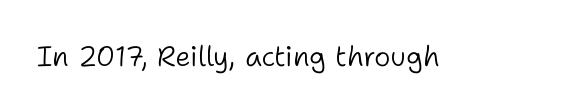
The image shows 28 px light sans-serif type, upright; set normal letter spacing, not underlined; low stroke contrast and a medium x-height.
